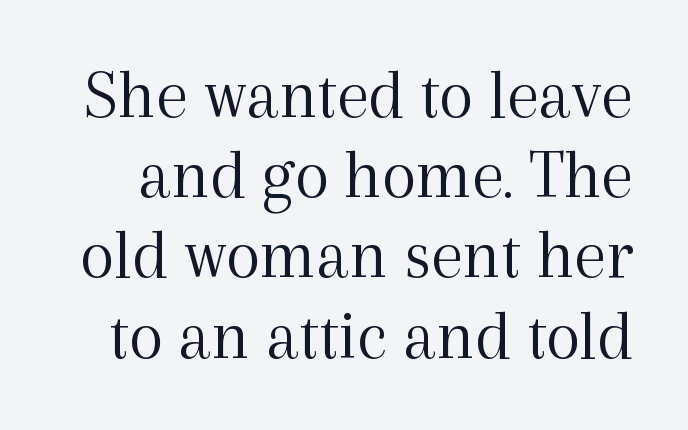
The specimen reads as upright at a glance. What's the leading like? Squeezed, with rows nearly overlapping. Counters stay open thanks to moderate or lighter strokes. Tracking value appears to be zero — textbook default spacing. Think of a printed novel: that variable character pitch is what you see here.
